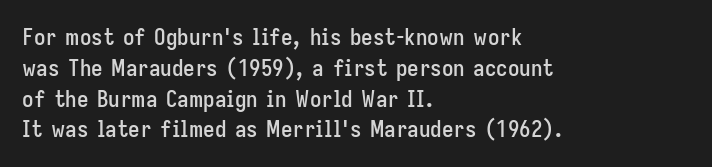
The image shows 23 px text type, upright; set left-aligned, normal line spacing (1.34x), normal letter spacing, not underlined.
